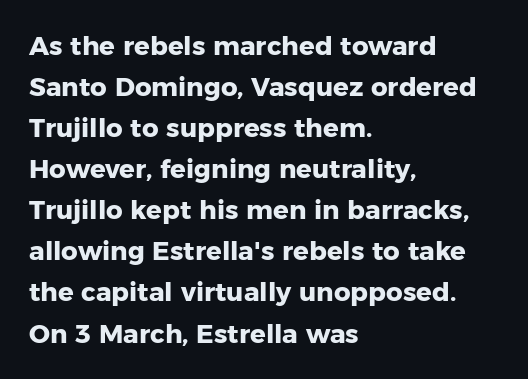
Q: Is the text bold? A: Yes.
Q: Is the text italic (slanted)? A: No, it is upright.
Q: Is the text underlined? A: No.
Q: How is the paragraph aligned? A: Left-aligned.
Q: Is the spacing between letters normal or unusually wide? A: Normal.
Q: Is the spacing between lines tight, normal or loose? A: Normal.
